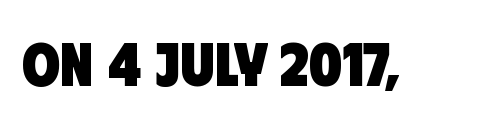
Q: Is the text bold? A: Yes.
Q: Is the typeface a serif or a sans-serif typeface? A: Sans-serif.
Q: Is the text underlined? A: No.
Q: Is the spacing between letters normal or unusually wide? A: Normal.
Q: Width (condensed, normal, or wide)? A: Condensed.
Q: Stroke contrast? A: Low.
Q: x-height? A: Large.
Q: Monospaced? A: No.
